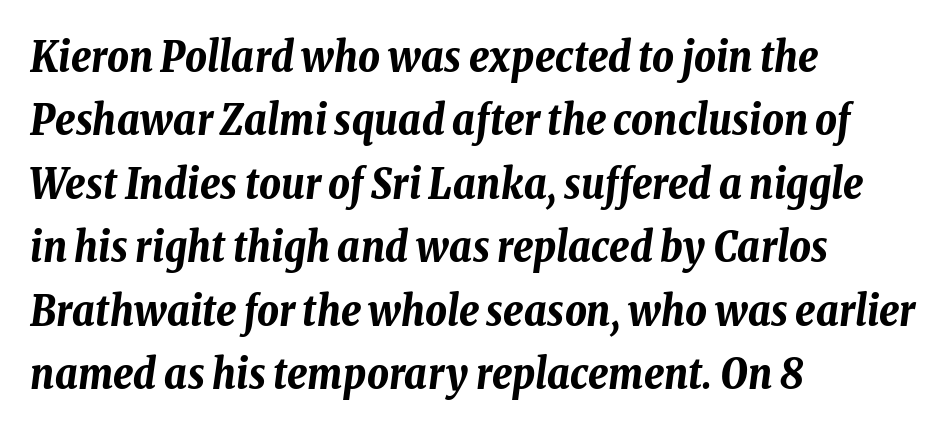
{"italic": "yes", "lean": "right", "slant_degrees": 8, "bold": "yes", "weight": "bold", "width": "condensed", "stroke_contrast": "low", "x_height": "medium", "monospaced": "no", "underline": "no", "align": "left", "line_spacing": "normal", "line_spacing_ratio": 1.51, "letter_spacing": "normal", "letter_spacing_em": 0.0, "glyph_px": 42}
